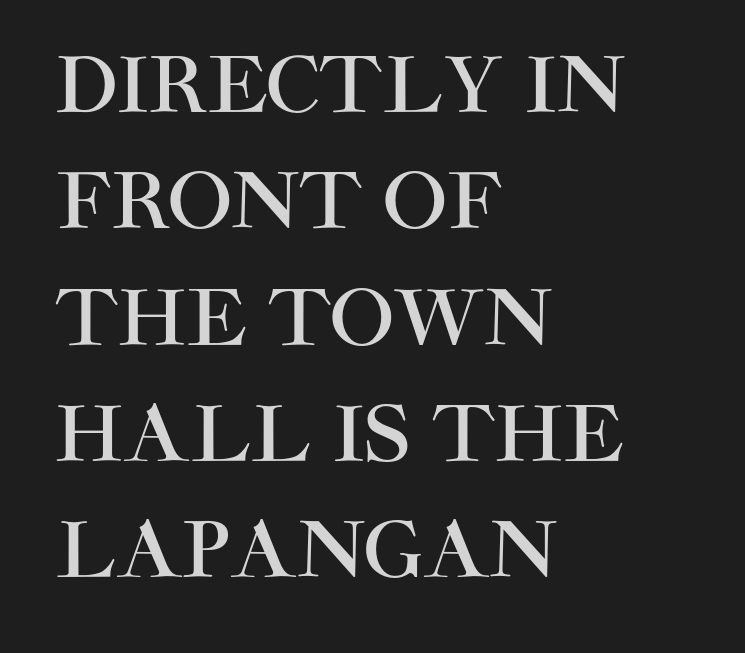
Nothing sits at the stroke ends, so this counts as sans-serif. The lettering stays uniformly vertical, giving the passage a roman look. Short and long lines alike share a common starting point at left. Honestly, the letter spacing is just normal — you wouldn't notice it.
